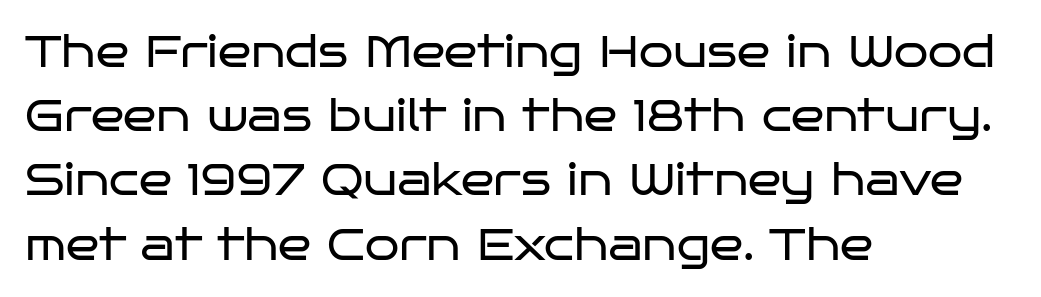
The image shows 44 px regular-weight, wide sans-serif type, upright; set left-aligned, normal line spacing (1.46x), normal letter spacing, not underlined; low stroke contrast and a large x-height.
